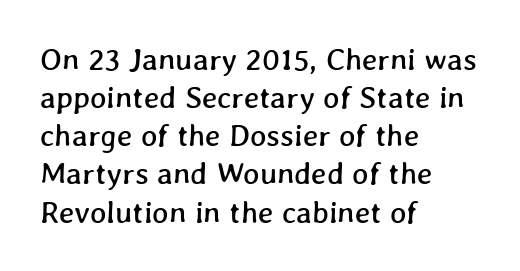
Q: Is the text underlined? A: No.
Q: How is the paragraph aligned? A: Left-aligned.
Q: Is the spacing between letters normal or unusually wide? A: Normal.
Q: Width (condensed, normal, or wide)? A: Normal.
Q: Stroke contrast? A: Low.
Q: x-height? A: Medium.
Q: Monospaced? A: No.
